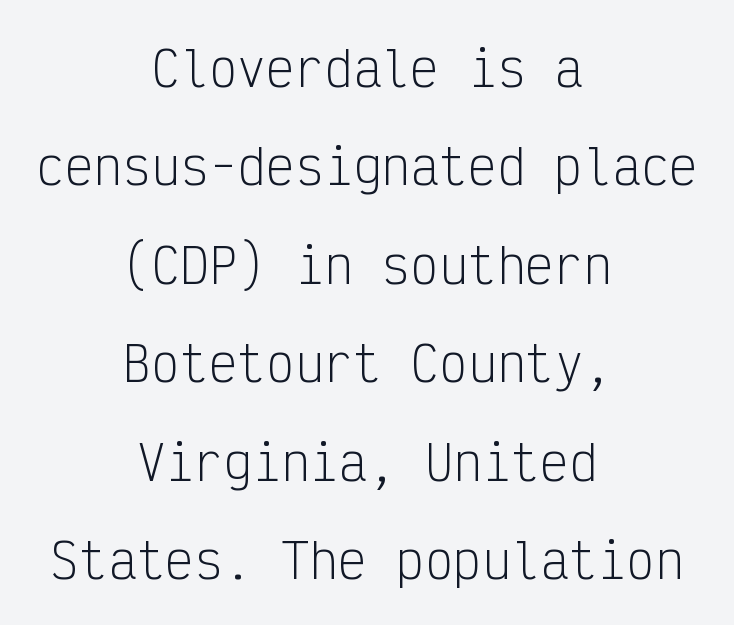
Leading is clearly above the norm, producing a sparse column. The words here are not underlined. Leftover space on each line is divided equally before and after the words. Do the letters lean? They stand straight. The typesetting does not lean heavy: it is not bold.
